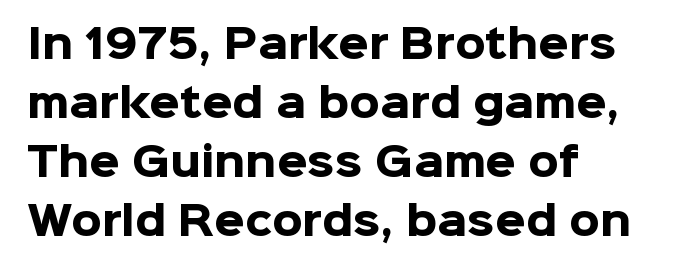
Q: Is the text bold? A: Yes.
Q: Is the text italic (slanted)? A: No, it is upright.
Q: Is the typeface a serif or a sans-serif typeface? A: Sans-serif.
Q: Is the text underlined? A: No.
Q: How is the paragraph aligned? A: Left-aligned.
Q: Is the spacing between letters normal or unusually wide? A: Normal.
Q: Is the spacing between lines tight, normal or loose? A: Normal.
Q: Width (condensed, normal, or wide)? A: Normal.
Q: Stroke contrast? A: Low.
Q: x-height? A: Medium.
Q: Monospaced? A: No.
